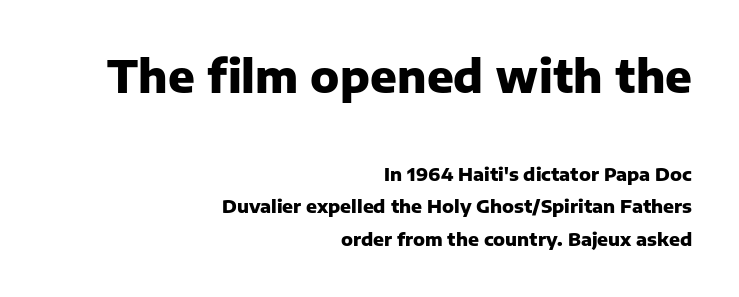
Characters remain perfectly vertical along every line. Look at the stroke-to-counter ratio: heavy, a bold. Layout note: lines flush right. These lines are composed in type without serifs. Nobody drew a line under any word here.
